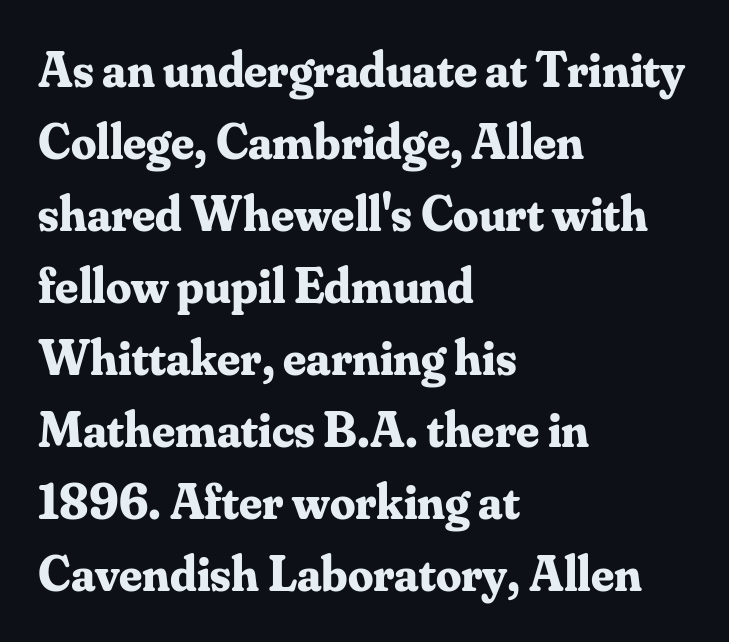
The image shows 50 px bold serif type, upright; set left-aligned, normal line spacing (1.44x), normal letter spacing, not underlined; medium stroke contrast and a small x-height.
